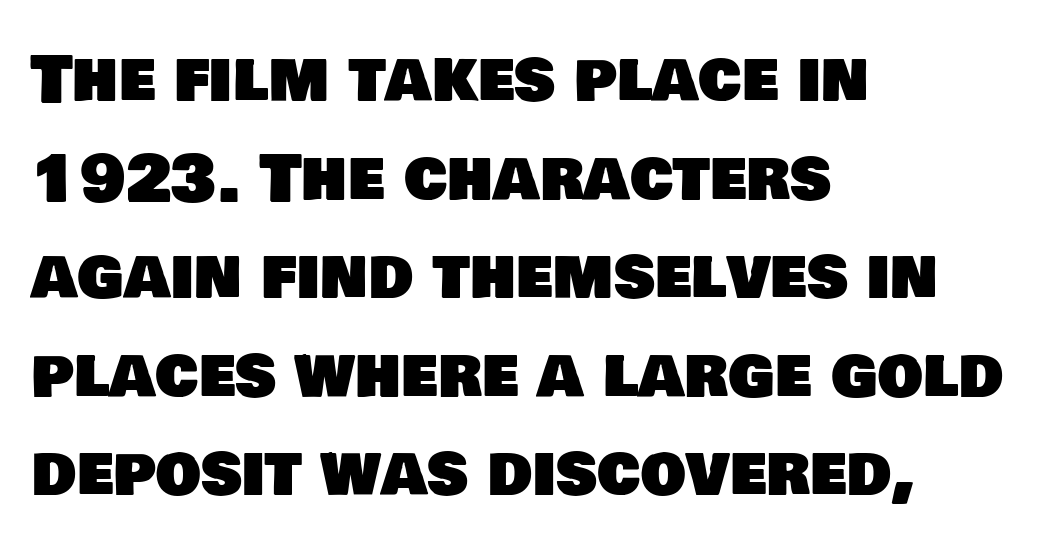
Q: Is the typeface a serif or a sans-serif typeface? A: Sans-serif.
Q: Is the text underlined? A: No.
Q: How is the paragraph aligned? A: Left-aligned.
Q: Is the spacing between letters normal or unusually wide? A: Normal.
Q: Is the spacing between lines tight, normal or loose? A: Normal.
Q: Width (condensed, normal, or wide)? A: Normal.
Q: Stroke contrast? A: Low.
Q: x-height? A: Large.
Q: Monospaced? A: No.
